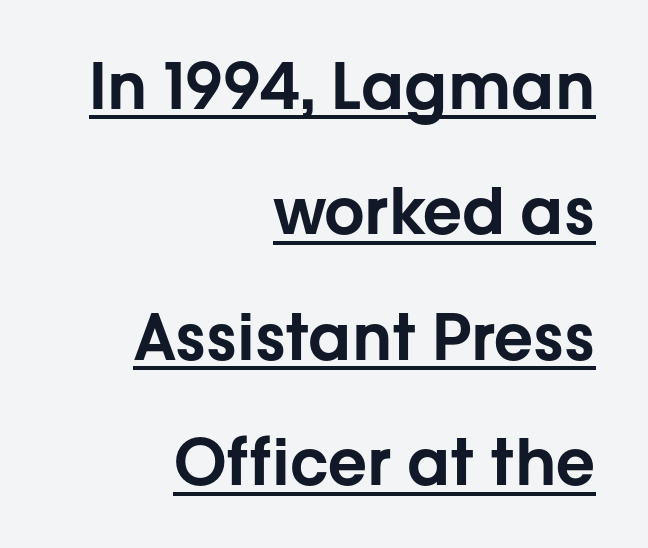
The image shows 64 px sans-serif type, upright; set right-aligned, loose line spacing (1.96x), normal letter spacing, underlined; low stroke contrast and a medium x-height.
